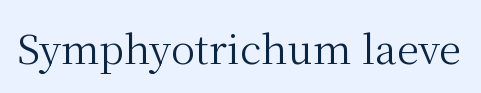
{"serif": "yes", "italic": "no", "bold": "no", "weight": "regular", "width": "normal", "stroke_contrast": "medium", "x_height": "medium", "monospaced": "no", "underline": "no", "letter_spacing": "normal", "letter_spacing_em": 0.0, "glyph_px": 40}
